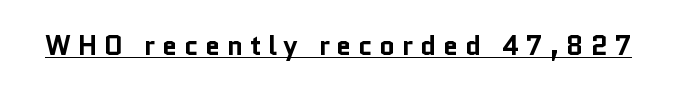
The image shows 27 px bold type, upright; set unusually wide letter spacing (+0.25 em), underlined.
